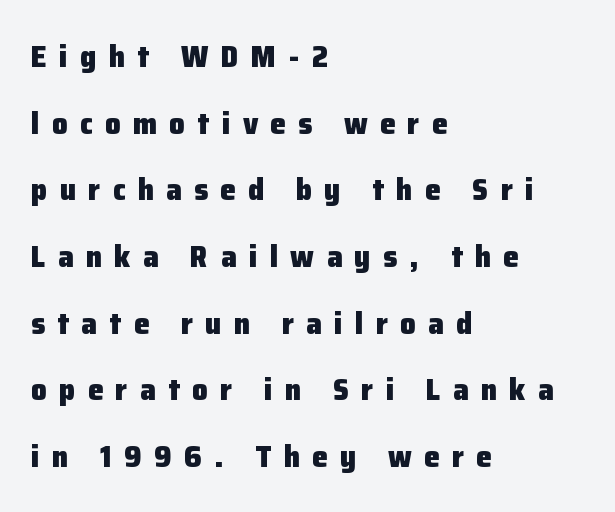
The specimen reads as upright at a glance. Each line starts at the same left margin while the right side varies. The text was rendered using a sans face with plain stroke endings. These lines carry a lot of weight — the face is fully bold.
